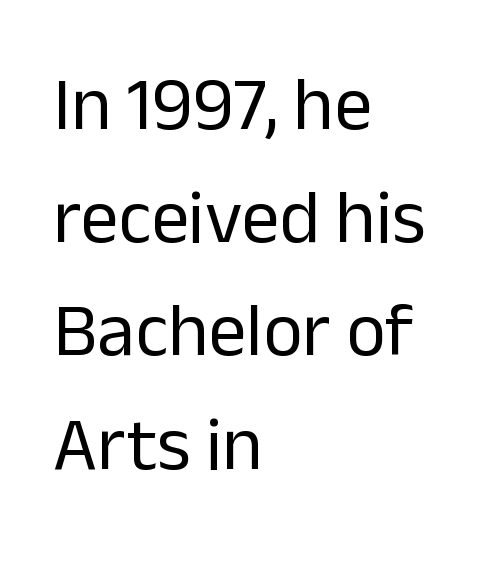
Between one letter and the next there's only the usual sliver of space. The typeface has the unassuming heft of standard copy or less. The text was rendered using a sans face with plain stroke endings. The designer left line spacing at the default. Note the varied advance widths — an 'i' is clearly narrower than an 'm'. Rendered with straight, roman letterforms.
